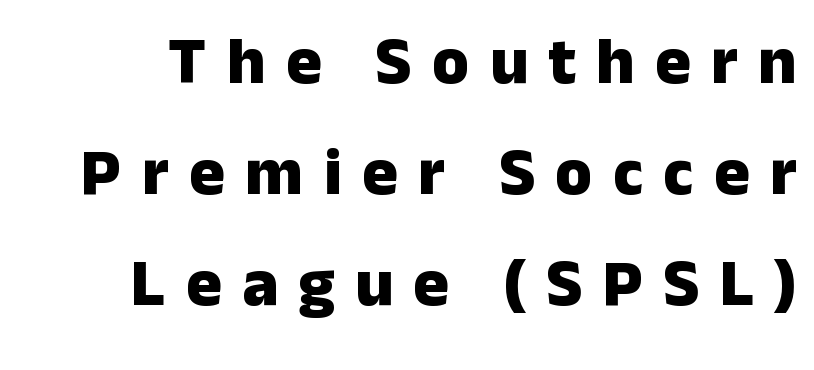
The image shows 67 px heavy sans-serif type, upright; set normal line spacing (1.66x), unusually wide letter spacing (+0.3 em), not underlined; low stroke contrast and a medium x-height.
